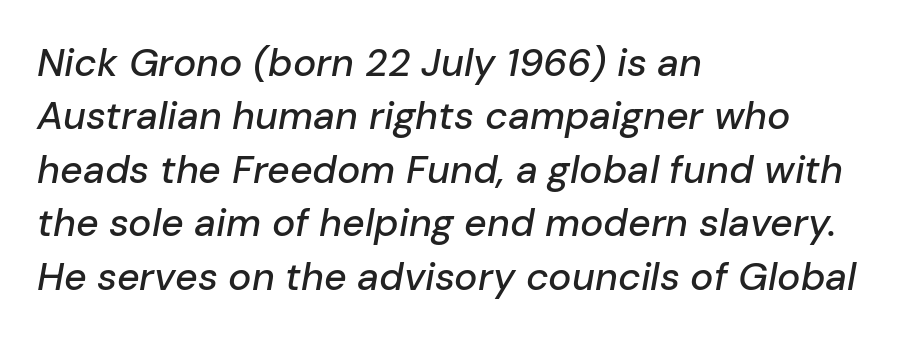
{"italic": "yes", "lean": "right", "slant_degrees": 10, "width": "normal", "stroke_contrast": "low", "x_height": "medium", "monospaced": "no", "underline": "no", "align": "left", "line_spacing": "normal", "line_spacing_ratio": 1.37, "letter_spacing": "normal", "letter_spacing_em": 0.0, "glyph_px": 39}
